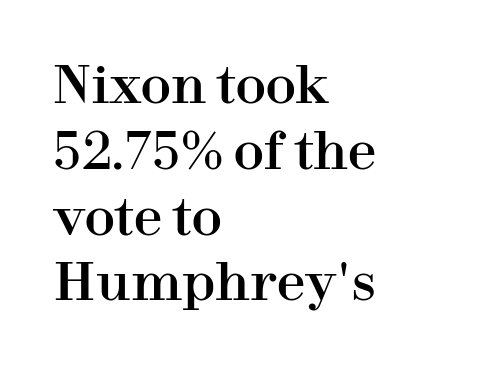
{"serif": "yes", "italic": "no", "width": "normal", "stroke_contrast": "high", "x_height": "medium", "monospaced": "no", "underline": "no", "align": "left", "line_spacing": "normal", "line_spacing_ratio": 1.29, "letter_spacing": "normal", "letter_spacing_em": 0.0, "glyph_px": 51}
